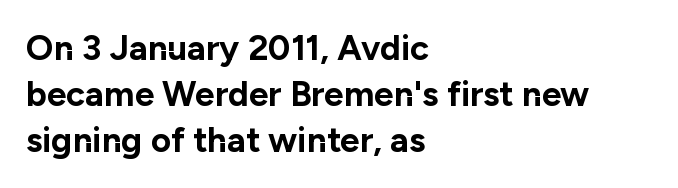
In CSS terms this would be text-align: left. The face used here is proportionally spaced, like ordinary book or web type. Nobody touched the tracking dial on this one. Summary of vertical rhythm: regular, with standard interline spacing. The font family rendered here belongs to the sans-serif group. What weight is shown? A full bold with thick strokes.
